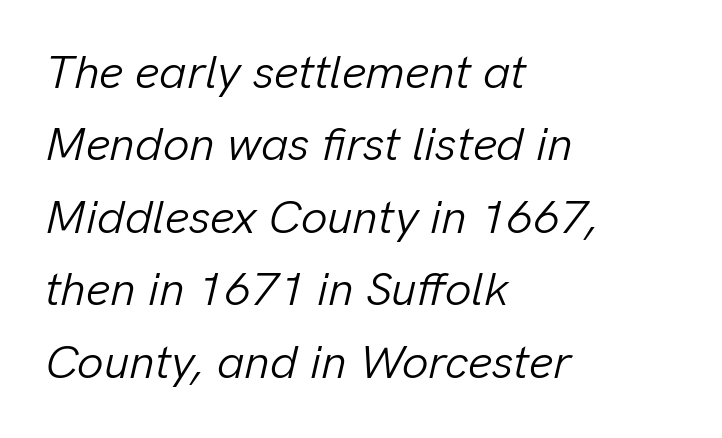
Q: Is the text bold? A: No.
Q: Is the text italic (slanted)? A: Yes, it leans right by about 13 degrees.
Q: Is the text underlined? A: No.
Q: How is the paragraph aligned? A: Left-aligned.
Q: Is the spacing between letters normal or unusually wide? A: Normal.
Q: Is the spacing between lines tight, normal or loose? A: Normal.
Q: Width (condensed, normal, or wide)? A: Normal.
Q: Stroke contrast? A: Low.
Q: x-height? A: Medium.
Q: Monospaced? A: No.
